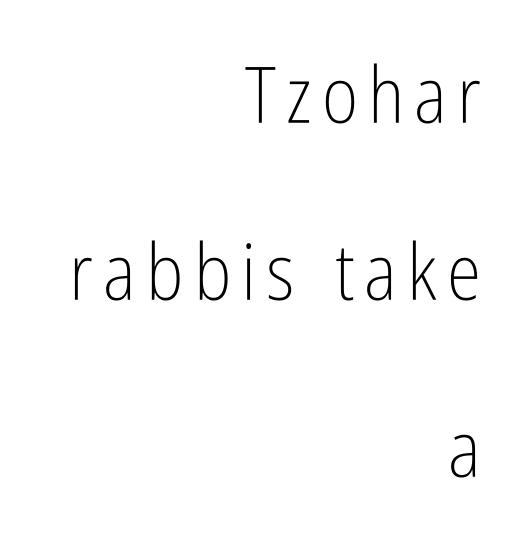
The image shows 78 px light, condensed sans-serif type, upright; set right-aligned, loose line spacing (2.27x), not underlined; low stroke contrast and a medium x-height.
